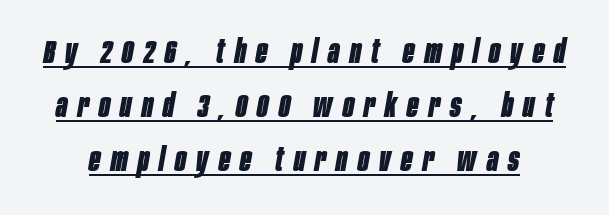
Somebody hit Ctrl+U on this one — the words are underlined. The letters advance in unequal steps, a hallmark of proportional type. The face used here has the dense, thick strokes of a bold. Style check: oblique. Observe the wide spacing: letters keep a clear distance from each other.
